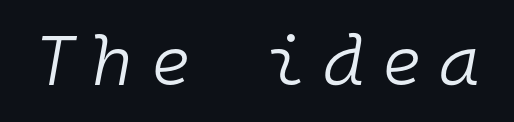
Q: Is the text bold? A: No.
Q: Is the text italic (slanted)? A: Yes, it leans right by about 10 degrees.
Q: Is the text underlined? A: No.
Q: Is the spacing between letters normal or unusually wide? A: Unusually wide.
Q: Width (condensed, normal, or wide)? A: Normal.
Q: Stroke contrast? A: Low.
Q: x-height? A: Medium.
Q: Monospaced? A: Yes.
